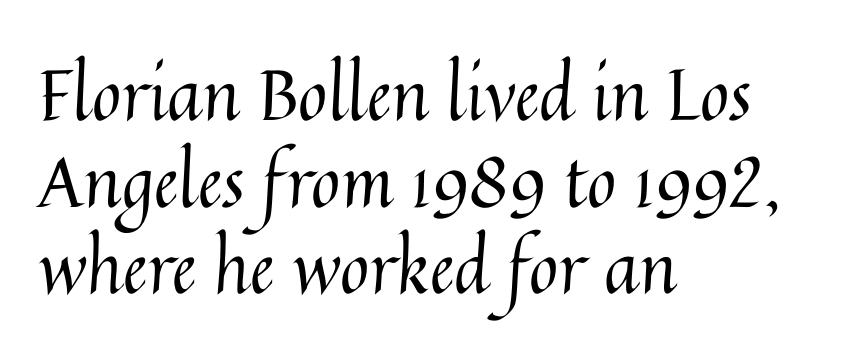
Q: Is the text bold? A: No.
Q: Is the text underlined? A: No.
Q: How is the paragraph aligned? A: Left-aligned.
Q: Is the spacing between letters normal or unusually wide? A: Normal.
Q: Width (condensed, normal, or wide)? A: Normal.
Q: Stroke contrast? A: Medium.
Q: x-height? A: Medium.
Q: Monospaced? A: No.
